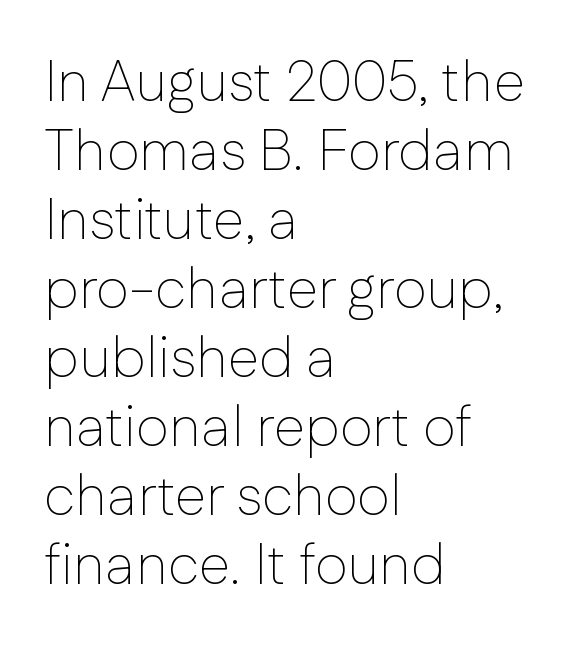
Varying glyph widths throughout — classic text-font behaviour. This sample is left-justified, so line endings fall wherever the words run out. Nobody drew a line under any word here. The face used here is rendered with its standard letterfit. This is roman type, the default non-slanted kind. Bold? No — there's no thickening of the strokes.
